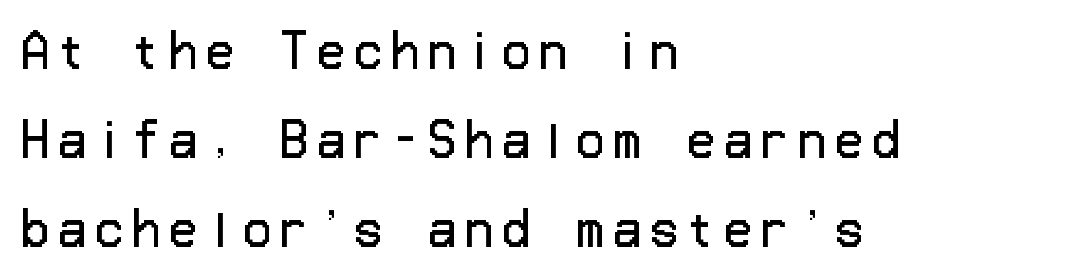
{"serif": "no", "italic": "no", "bold": "no", "weight": "regular", "width": "normal", "stroke_contrast": "low", "x_height": "medium", "underline": "no", "align": "left", "line_spacing": "loose", "line_spacing_ratio": 1.93, "letter_spacing": "wide", "letter_spacing_em": 0.2, "glyph_px": 46}
